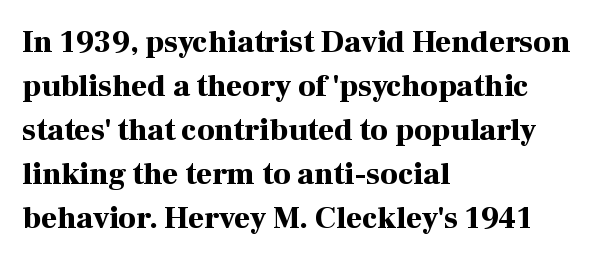
{"serif": "yes", "italic": "no", "bold": "yes", "weight": "bold", "width": "normal", "stroke_contrast": "high", "x_height": "medium", "monospaced": "no", "underline": "no", "align": "left", "line_spacing": "normal", "line_spacing_ratio": 1.42, "letter_spacing": "normal", "letter_spacing_em": 0.0, "glyph_px": 31}
